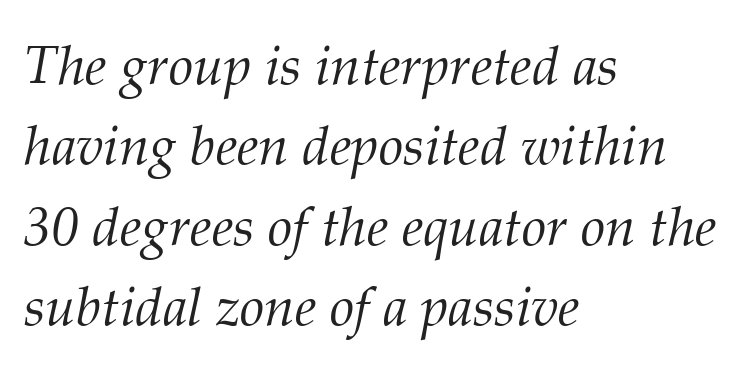
Here the designer chose a conventional face with non-uniform glyph widths. The paragraph has a hard left edge and a soft right edge. Clear beneath every line of the passage. Yep, that's italic — everything's leaning. The glyphs in this specimen are seriffed.
